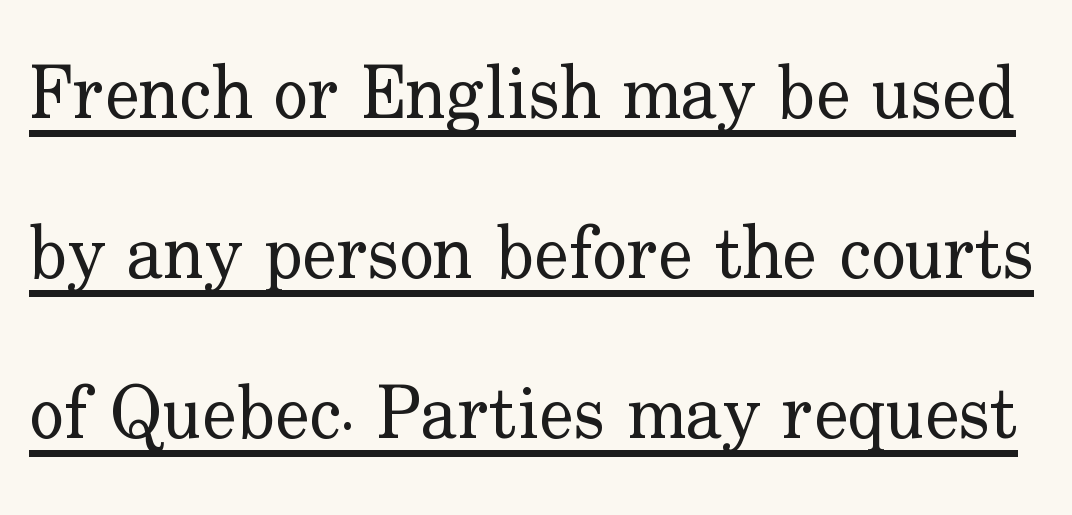
{"serif": "yes", "italic": "no", "bold": "no", "weight": "regular", "width": "normal", "stroke_contrast": "low", "x_height": "small", "monospaced": "no", "underline": "yes", "line_spacing": "loose", "line_spacing_ratio": 2.19, "letter_spacing": "normal", "letter_spacing_em": 0.0, "glyph_px": 73}
